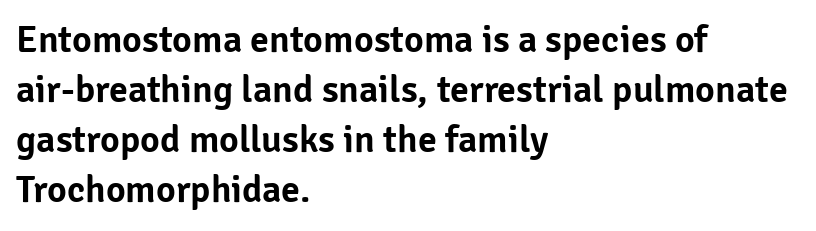
Each row of text sits above clean, open space. Does the copy run flush right? No — it runs flush left. The font family rendered here belongs to the sans-serif group. Every stem runs plumb, perpendicular to the baseline.
